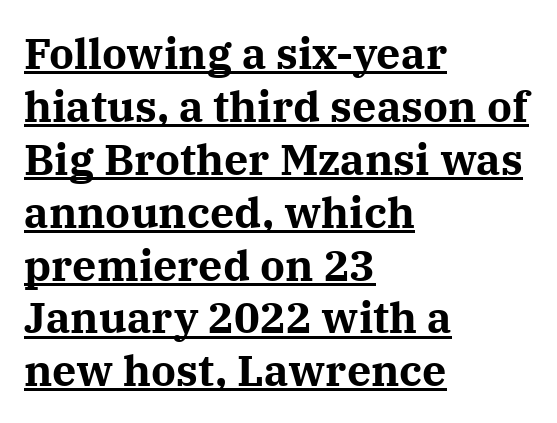
{"serif": "yes", "italic": "no", "bold": "yes", "weight": "bold", "width": "normal", "stroke_contrast": "medium", "x_height": "medium", "monospaced": "no", "underline": "yes", "align": "left", "line_spacing_ratio": 1.23, "letter_spacing": "normal", "letter_spacing_em": 0.0, "glyph_px": 43}
